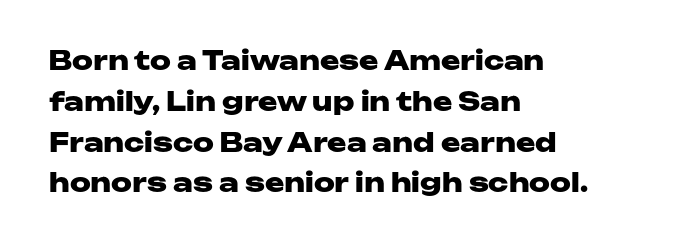
Q: Is the text bold? A: Yes.
Q: Is the text italic (slanted)? A: No, it is upright.
Q: Is the text underlined? A: No.
Q: How is the paragraph aligned? A: Left-aligned.
Q: Is the spacing between letters normal or unusually wide? A: Normal.
Q: Is the spacing between lines tight, normal or loose? A: Normal.
